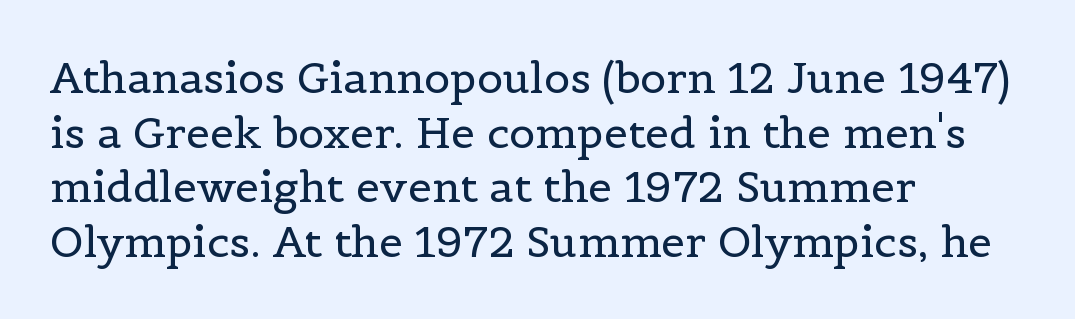
Italic? Not at all — the glyphs are vertical. Ink coverage per letter is moderate at most. The letters advance in unequal steps, a hallmark of proportional type. The setting favours the left margin, as ordinary paragraphs usually do. Letterform terminals end in serifs throughout the passage. Is the letter spacing exaggerated? No — it looks like the ordinary default.
